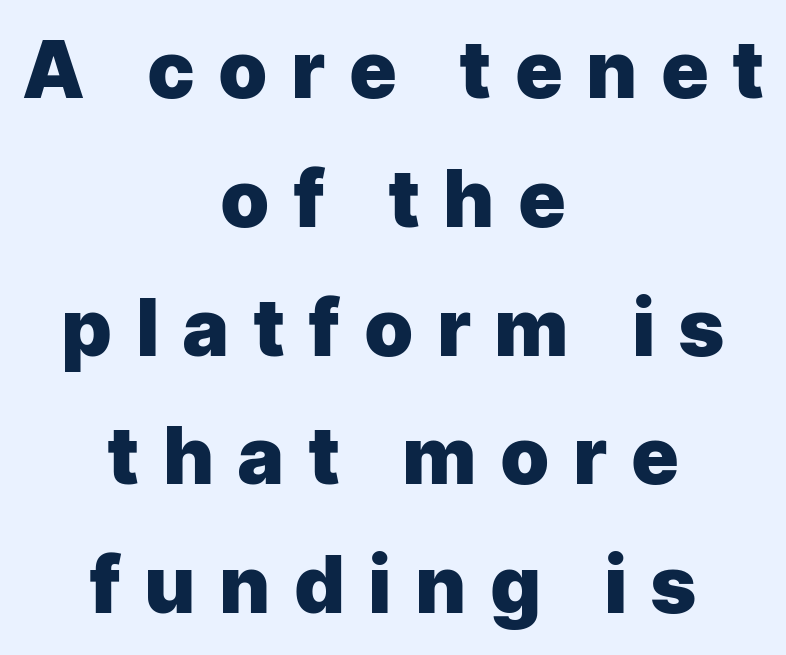
The image shows 79 px heavy sans-serif type, upright; set centered, normal line spacing (1.63x), unusually wide letter spacing (+0.32 em), not underlined; low stroke contrast and a medium x-height.
